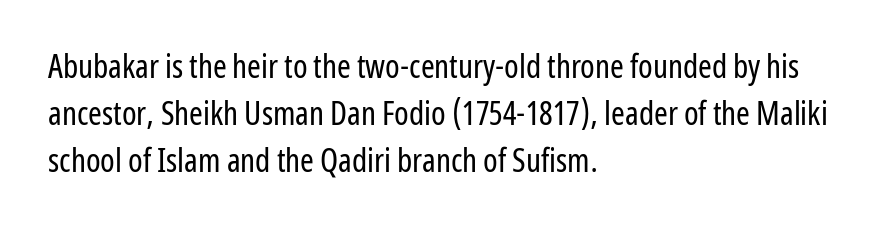
Q: Is the text bold? A: No.
Q: Is the text italic (slanted)? A: No, it is upright.
Q: Is the typeface a serif or a sans-serif typeface? A: Sans-serif.
Q: Is the text underlined? A: No.
Q: How is the paragraph aligned? A: Left-aligned.
Q: Is the spacing between letters normal or unusually wide? A: Normal.
Q: Is the spacing between lines tight, normal or loose? A: Normal.
Q: Width (condensed, normal, or wide)? A: Condensed.
Q: Stroke contrast? A: Low.
Q: x-height? A: Medium.
Q: Monospaced? A: No.
